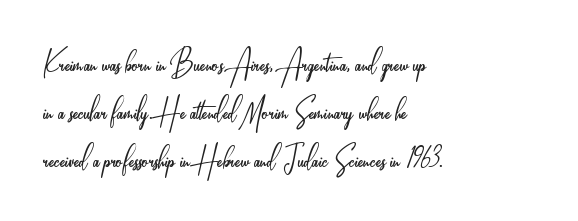
A typesetter would call this proportional, since set widths differ per character. If you drew a ruler down the left edge, every line would touch it. Counters stay open thanks to moderate or lighter strokes.
